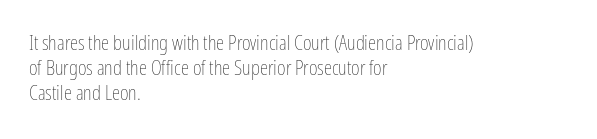
The image shows 21 px text type, upright; set left-aligned, line spacing 1.2x, normal letter spacing, not underlined.
